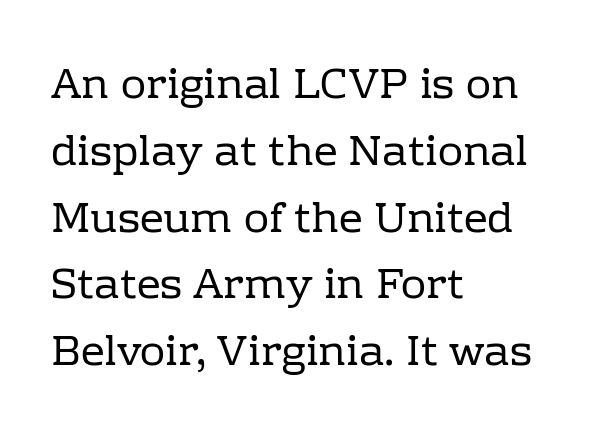
{"serif": "yes", "italic": "no", "bold": "no", "weight": "regular", "width": "normal", "stroke_contrast": "low", "x_height": "medium", "monospaced": "no", "underline": "no", "align": "left", "line_spacing": "normal", "line_spacing_ratio": 1.59, "letter_spacing": "normal", "letter_spacing_em": 0.0, "glyph_px": 42}
